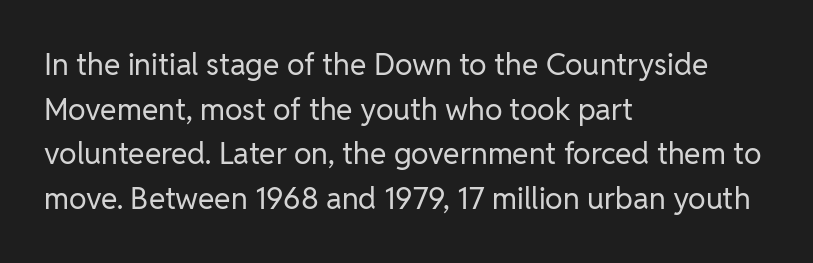
Look at the bottom of the vertical strokes: they stop flat, with no serifs. Tracking here is standard; glyphs follow each other at the usual distance. What's the leading like? Ordinary, nothing unusual. Weight class: somewhere from thin through regular.
